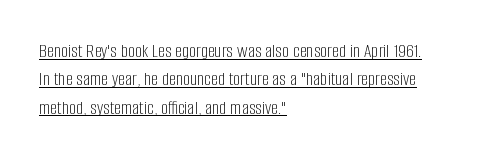
The image shows 20 px text type, upright; set left-aligned, normal line spacing (1.42x), normal letter spacing, underlined.
